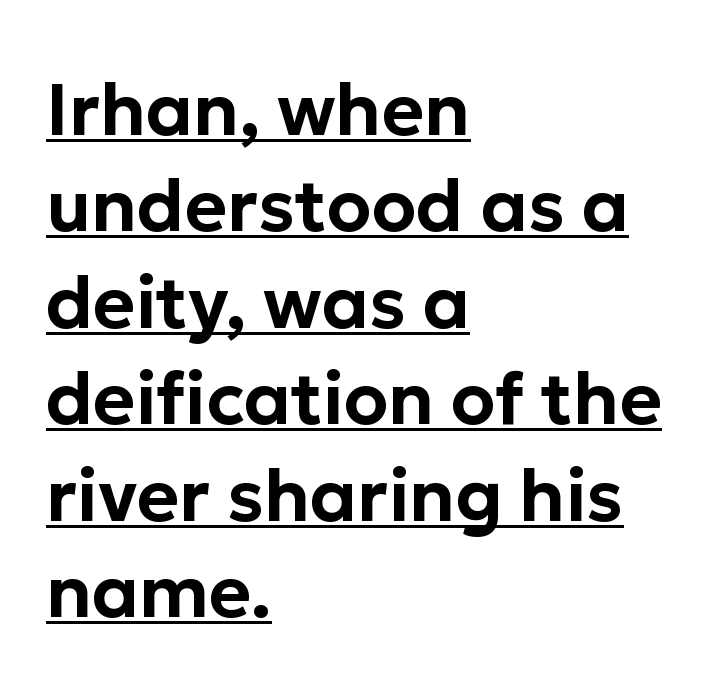
Q: Is the text italic (slanted)? A: No, it is upright.
Q: Is the typeface a serif or a sans-serif typeface? A: Sans-serif.
Q: Is the text underlined? A: Yes.
Q: How is the paragraph aligned? A: Left-aligned.
Q: Is the spacing between letters normal or unusually wide? A: Normal.
Q: Is the spacing between lines tight, normal or loose? A: Normal.
Q: Width (condensed, normal, or wide)? A: Normal.
Q: Stroke contrast? A: Low.
Q: x-height? A: Medium.
Q: Monospaced? A: No.
